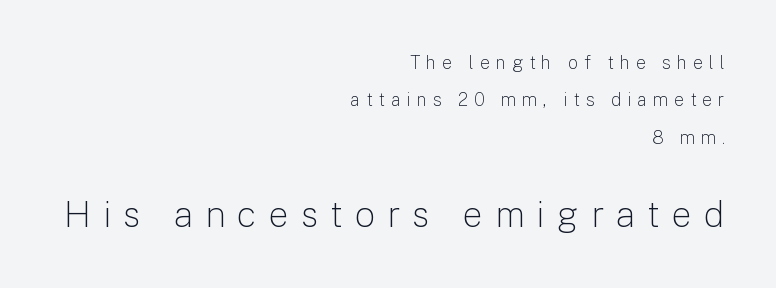
The image shows 36 px light sans-serif type, upright; set right-aligned, loose line spacing (2.08x), unusually wide letter spacing (+0.33 em), not underlined; the second (bottom) block is 2.0x larger; low stroke contrast and a medium x-height.
